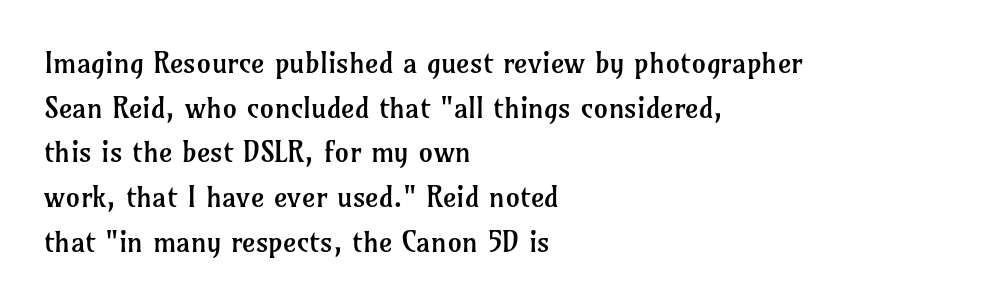
Q: Is the text bold? A: No.
Q: Is the text italic (slanted)? A: No, it is upright.
Q: Is the typeface a serif or a sans-serif typeface? A: Serif.
Q: Is the text underlined? A: No.
Q: How is the paragraph aligned? A: Left-aligned.
Q: Is the spacing between letters normal or unusually wide? A: Normal.
Q: Is the spacing between lines tight, normal or loose? A: Normal.
Q: Width (condensed, normal, or wide)? A: Normal.
Q: Stroke contrast? A: Low.
Q: x-height? A: Medium.
Q: Monospaced? A: No.
